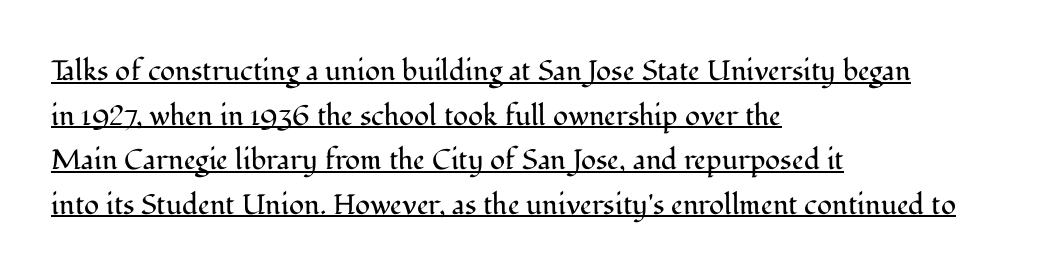
Here the designer chose a conventional face with non-uniform glyph widths. Posture: straight, roman, zero tilt. Underlined type. Weight: not bold — regular or lighter.
